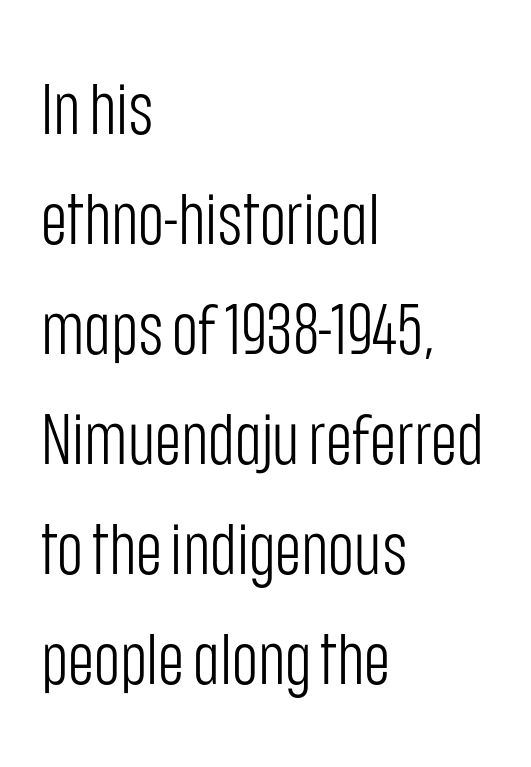
The image shows 71 px light, condensed sans-serif type, upright; set left-aligned, normal line spacing (1.55x), normal letter spacing, not underlined; low stroke contrast and a large x-height.
